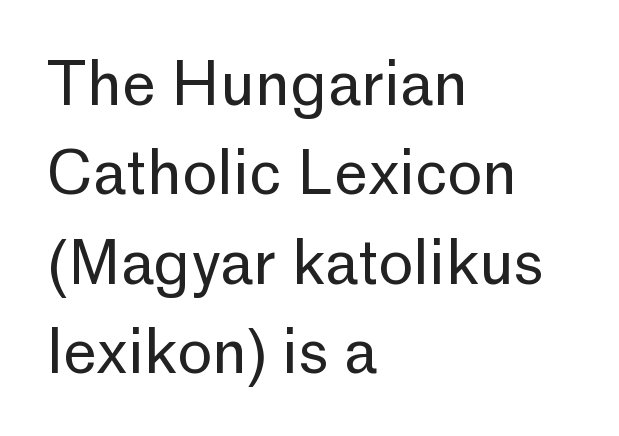
Q: Is the text bold? A: No.
Q: Is the text italic (slanted)? A: No, it is upright.
Q: Is the typeface a serif or a sans-serif typeface? A: Sans-serif.
Q: Is the text underlined? A: No.
Q: How is the paragraph aligned? A: Left-aligned.
Q: Is the spacing between letters normal or unusually wide? A: Normal.
Q: Is the spacing between lines tight, normal or loose? A: Normal.
Q: Width (condensed, normal, or wide)? A: Normal.
Q: Stroke contrast? A: Low.
Q: x-height? A: Medium.
Q: Monospaced? A: No.
